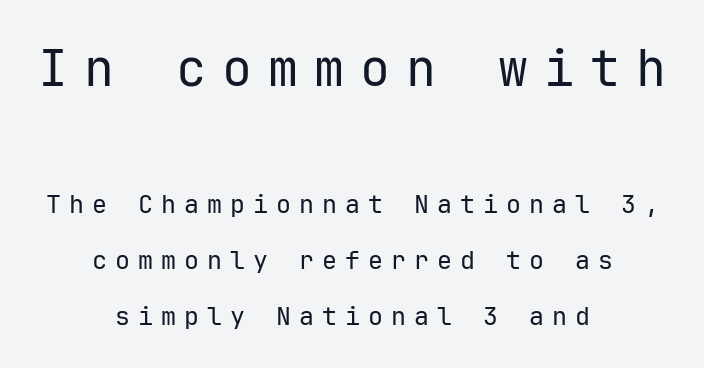
{"serif": "no", "italic": "no", "bold": "no", "weight": "regular", "width": "normal", "stroke_contrast": "low", "x_height": "medium", "monospaced": "yes", "underline": "no", "align": "center", "line_spacing": "loose", "line_spacing_ratio": 2.24, "letter_spacing": "wide", "letter_spacing_em": 0.32, "larger_block": "first", "size_ratio": 2.0, "glyph_px": 50}
